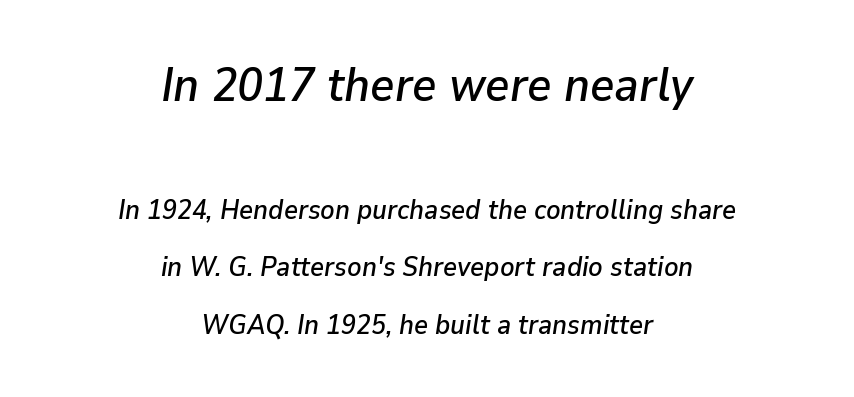
Varying glyph widths throughout — classic text-font behaviour. The letterforms sit shoulder to shoulder at normal distance. Notice how the stems are inclined rather than vertical — that's the hallmark of italics. The more generous point size was reserved for the upper chunk. The typesetter chose a symmetrical, centered arrangement here. This block would shrink considerably if given ordinary leading; it's expanded now.
